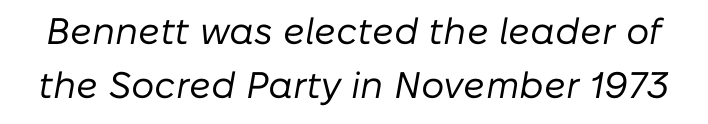
Q: Is the text bold? A: No.
Q: Is the text italic (slanted)? A: Yes, it leans right by about 10 degrees.
Q: Is the text underlined? A: No.
Q: Is the spacing between letters normal or unusually wide? A: Normal.
Q: Is the spacing between lines tight, normal or loose? A: Normal.
Q: Width (condensed, normal, or wide)? A: Normal.
Q: Stroke contrast? A: Low.
Q: x-height? A: Medium.
Q: Monospaced? A: No.
